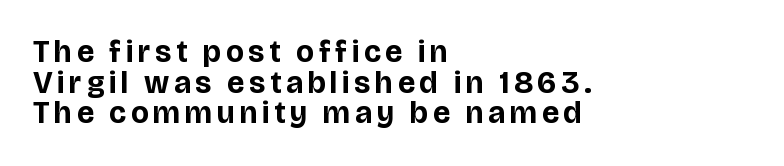
The image shows 31 px bold sans-serif type, upright; set left-aligned, tight line spacing (0.99x), not underlined; low stroke contrast and a large x-height.
